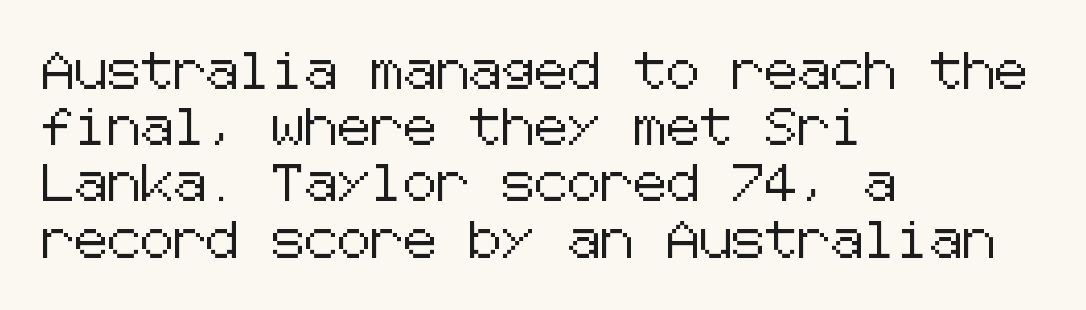
{"serif": "no", "italic": "no", "width": "normal", "stroke_contrast": "low", "x_height": "medium", "underline": "no", "align": "left", "line_spacing": "normal", "line_spacing_ratio": 1.52, "letter_spacing": "normal", "letter_spacing_em": 0.0, "glyph_px": 37}
